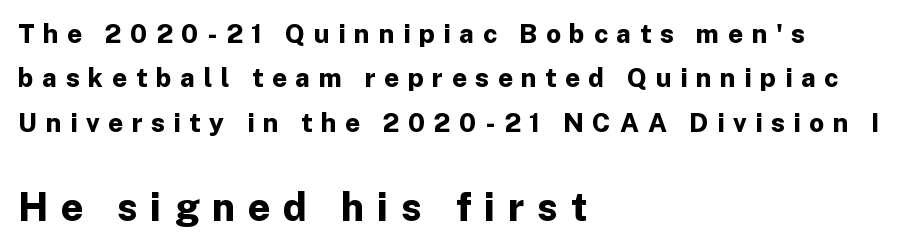
Q: Is the text bold? A: Yes.
Q: Is the text italic (slanted)? A: No, it is upright.
Q: Is the typeface a serif or a sans-serif typeface? A: Sans-serif.
Q: Is the text underlined? A: No.
Q: How is the paragraph aligned? A: Left-aligned.
Q: Is the spacing between letters normal or unusually wide? A: Unusually wide.
Q: Which block of text is set in a larger size, the first (top) or the second (bottom)? A: The second (bottom) one.
Q: Width (condensed, normal, or wide)? A: Normal.
Q: Stroke contrast? A: Low.
Q: x-height? A: Medium.
Q: Monospaced? A: No.
